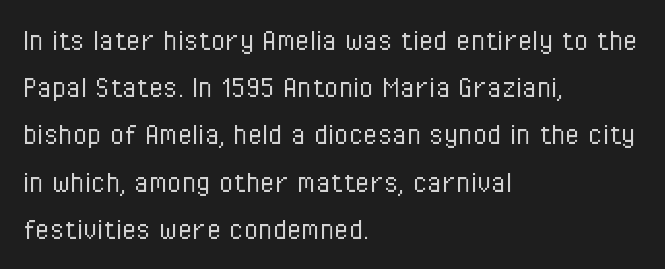
{"serif": "no", "italic": "no", "bold": "no", "weight": "light", "width": "condensed", "stroke_contrast": "low", "x_height": "medium", "monospaced": "no", "underline": "no", "align": "left", "line_spacing": "normal", "line_spacing_ratio": 1.43, "letter_spacing": "normal", "letter_spacing_em": 0.0, "glyph_px": 33}
